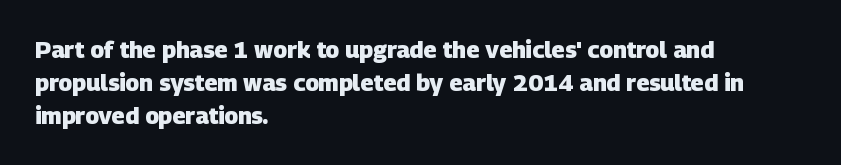
{"bold": "yes", "underline": "no", "align": "left", "line_spacing": "normal", "line_spacing_ratio": 1.43, "letter_spacing": "normal", "letter_spacing_em": 0.0, "glyph_px": 23}
